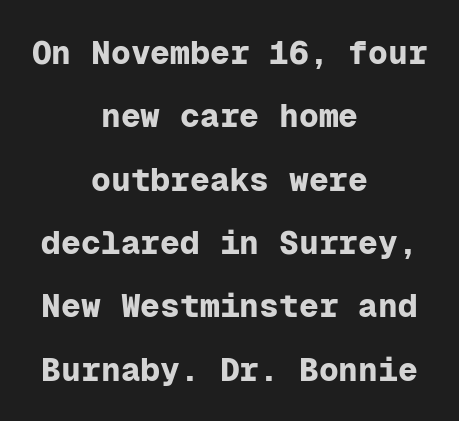
You could call the tracking neutral — neither tight nor loose. The space directly below the letters is spotless. Regarding serifs, this sample does without them. Looks like terminal output: every glyph gets an equal slot. Every row of glyphs is offset so its center matches the block's center.
